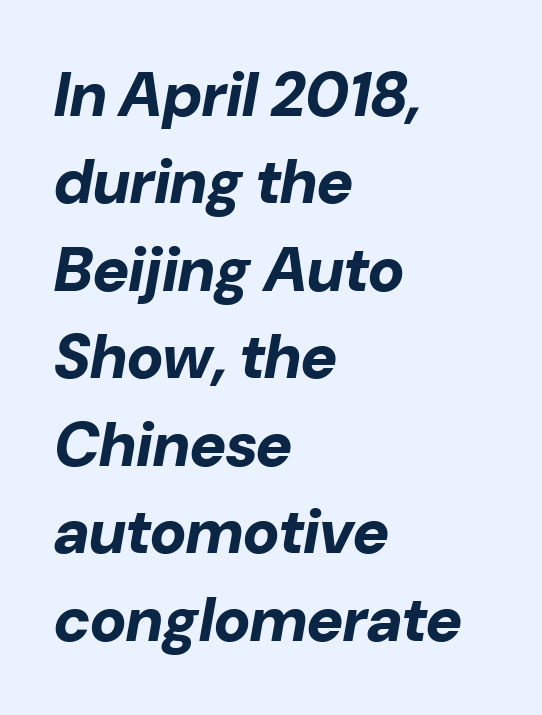
A bare baseline throughout the passage. Do the characters align in a grid? No, the font is proportional. These lines are set flush left with a ragged right edge. Weight check: bold — yes, fully.
